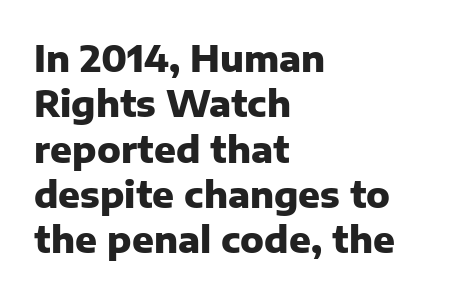
Q: Is the text bold? A: Yes.
Q: Is the text italic (slanted)? A: No, it is upright.
Q: Is the typeface a serif or a sans-serif typeface? A: Sans-serif.
Q: Is the text underlined? A: No.
Q: How is the paragraph aligned? A: Left-aligned.
Q: Is the spacing between letters normal or unusually wide? A: Normal.
Q: Is the spacing between lines tight, normal or loose? A: Normal.
Q: Width (condensed, normal, or wide)? A: Normal.
Q: Stroke contrast? A: Low.
Q: x-height? A: Medium.
Q: Monospaced? A: No.
